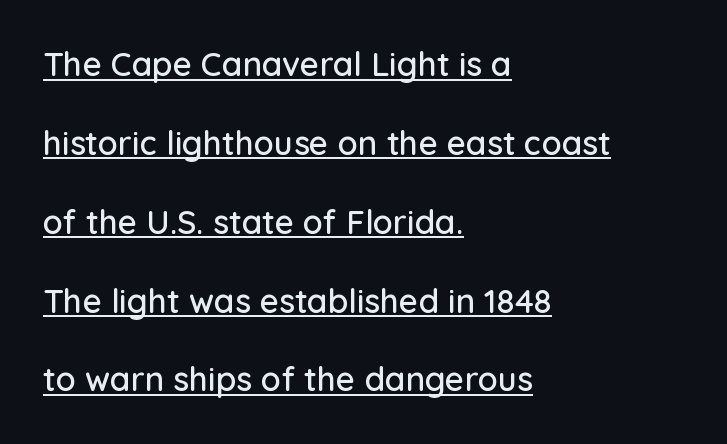
{"serif": "no", "italic": "no", "width": "normal", "stroke_contrast": "low", "x_height": "medium", "monospaced": "no", "underline": "yes", "align": "left", "line_spacing": "loose", "line_spacing_ratio": 2.39, "letter_spacing": "normal", "letter_spacing_em": 0.0, "glyph_px": 33}
